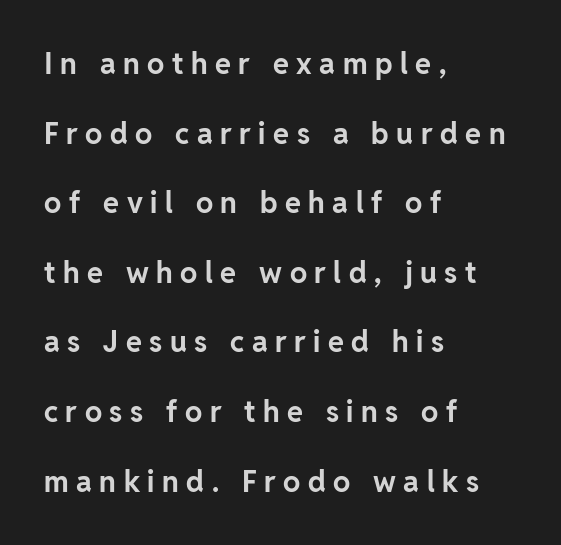
Just letters on the line, the space beneath them empty. These lines are set flush left with a ragged right edge. Tracking value appears strongly positive — letters spread wide. Is there much room between lines? Yes — plenty of vertical air separates them. Spacing verdict: proportional, widths tailored to each character.
